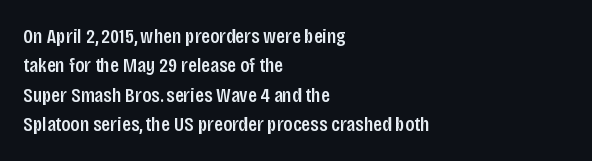
The image shows 21 px text type, upright; set left-aligned, normal line spacing (1.4x), normal letter spacing, not underlined.
